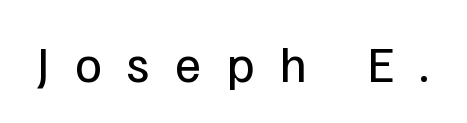
{"serif": "no", "italic": "no", "bold": "no", "weight": "regular", "width": "normal", "stroke_contrast": "low", "x_height": "medium", "monospaced": "no", "underline": "no", "letter_spacing": "wide", "letter_spacing_em": 0.49, "glyph_px": 51}
